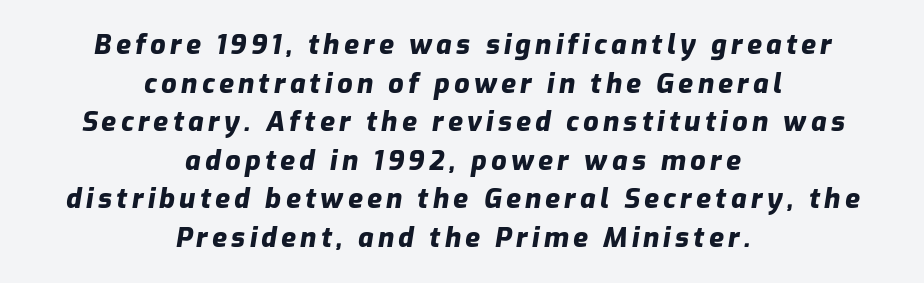
The image shows 27 px bold type, italic (leaning right); set centered, normal line spacing (1.43x), not underlined.
